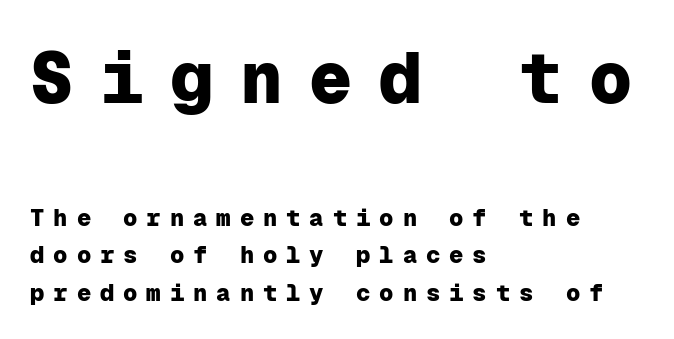
{"serif": "no", "italic": "no", "bold": "yes", "weight": "heavy", "width": "normal", "stroke_contrast": "low", "x_height": "medium", "monospaced": "yes", "underline": "no", "align": "left", "line_spacing": "normal", "line_spacing_ratio": 1.57, "letter_spacing": "wide", "letter_spacing_em": 0.37, "larger_block": "first", "size_ratio": 3.0, "glyph_px": 72}
